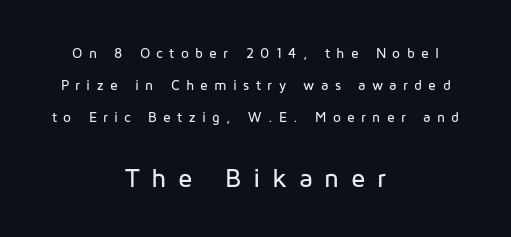
The image shows 26 px text type, upright; set centered, loose line spacing (2.28x), unusually wide letter spacing (+0.45 em), not underlined; the second (bottom) block is 1.86x larger.
